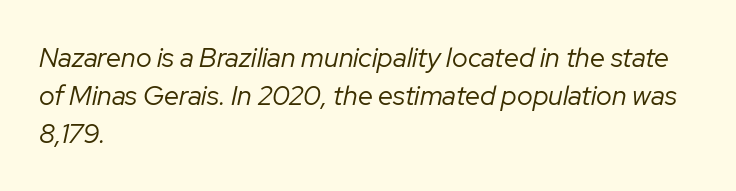
Q: Is the text bold? A: No.
Q: Is the text italic (slanted)? A: Yes, it leans right by about 12 degrees.
Q: Is the text underlined? A: No.
Q: How is the paragraph aligned? A: Left-aligned.
Q: Is the spacing between letters normal or unusually wide? A: Normal.
Q: Is the spacing between lines tight, normal or loose? A: Normal.
